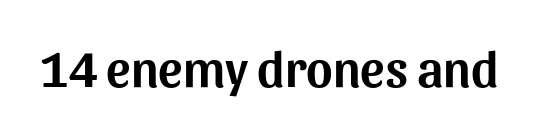
Type style note: lacks serifs. Spacing verdict: proportional, widths tailored to each character. This is roman type, the default non-slanted kind. This sample uses plain, unmodified letter spacing. The strip under each line holds only bare page.
